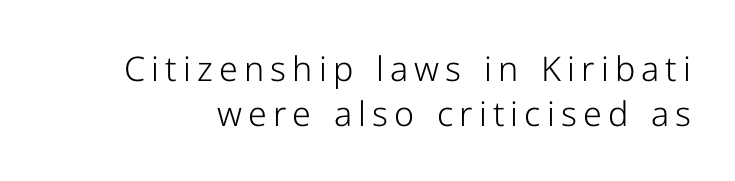
{"serif": "no", "italic": "no", "bold": "no", "weight": "light", "width": "normal", "stroke_contrast": "low", "x_height": "medium", "monospaced": "no", "underline": "no", "line_spacing": "normal", "line_spacing_ratio": 1.31, "glyph_px": 34}
